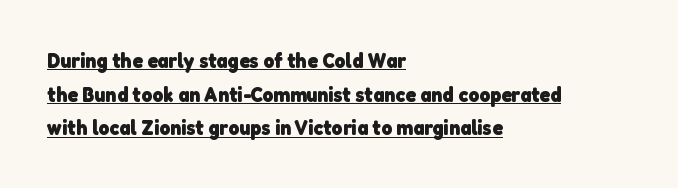
Strong, thick strokes mark this as bold type. Is there much room between lines? A standard amount, neither cramped nor airy. The rendered words wear a rule along their underside. Caption: standard tracking, unaltered. Casual observation: everything's shoved over to the left.
